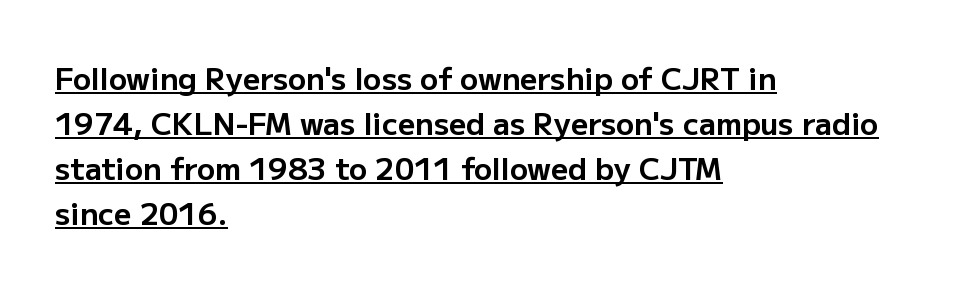
Q: Is the text bold? A: Yes.
Q: Is the text italic (slanted)? A: No, it is upright.
Q: Is the typeface a serif or a sans-serif typeface? A: Sans-serif.
Q: Is the text underlined? A: Yes.
Q: How is the paragraph aligned? A: Left-aligned.
Q: Is the spacing between letters normal or unusually wide? A: Normal.
Q: Is the spacing between lines tight, normal or loose? A: Normal.
Q: Width (condensed, normal, or wide)? A: Normal.
Q: Stroke contrast? A: Low.
Q: x-height? A: Medium.
Q: Monospaced? A: No.
